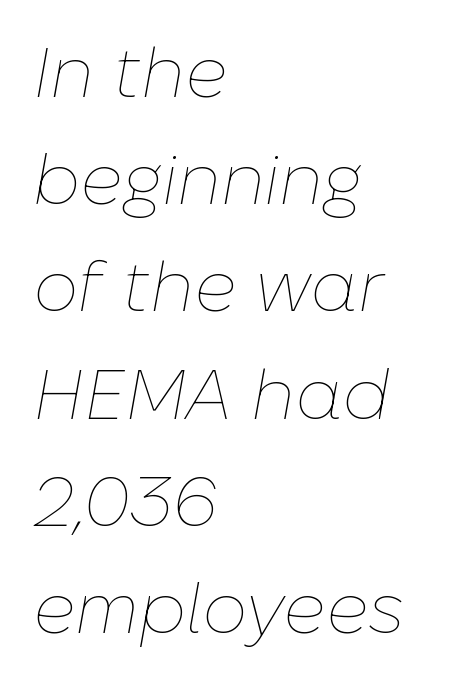
The image shows 71 px thin type, italic (leaning right); set left-aligned, normal line spacing (1.51x), normal letter spacing, not underlined; low stroke contrast and a medium x-height.
